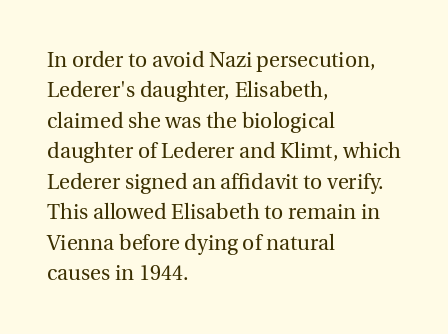
Q: Is the text bold? A: No.
Q: Is the text italic (slanted)? A: No, it is upright.
Q: Is the text underlined? A: No.
Q: How is the paragraph aligned? A: Left-aligned.
Q: Is the spacing between letters normal or unusually wide? A: Normal.
Q: Is the spacing between lines tight, normal or loose? A: Normal.
